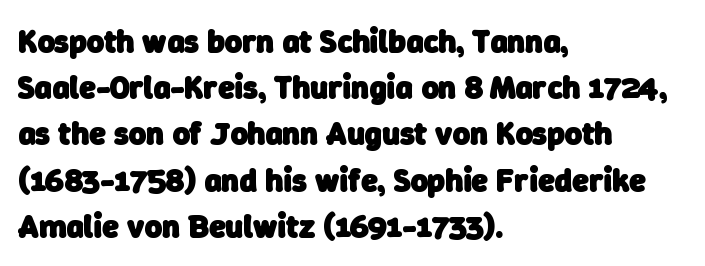
{"serif": "no", "bold": "yes", "weight": "heavy", "width": "normal", "stroke_contrast": "low", "x_height": "medium", "monospaced": "no", "underline": "no", "align": "left", "line_spacing": "normal", "line_spacing_ratio": 1.4, "letter_spacing": "normal", "letter_spacing_em": 0.0, "glyph_px": 33}
